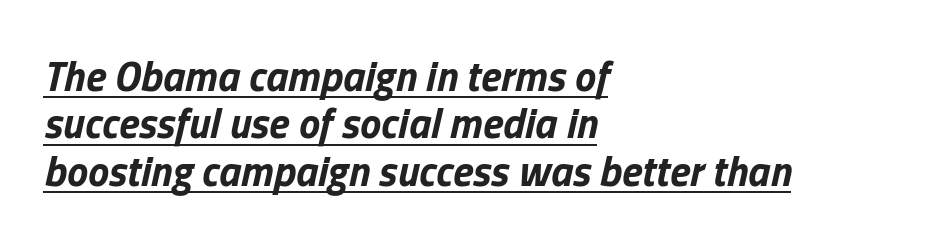
Regarding leading, the lines here are crowded together. Here the glyphs are tracked normally, forming tight word shapes. The rendering uses natural spacing where letterforms have individual widths. Would a proofreader flag this as italicized? Yes.
